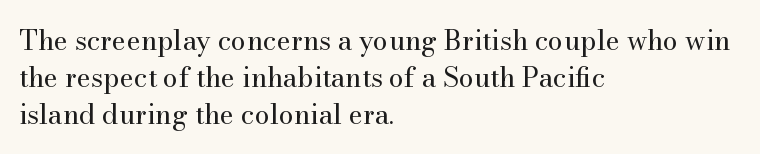
Q: Is the text bold? A: No.
Q: Is the text italic (slanted)? A: No, it is upright.
Q: Is the text underlined? A: No.
Q: How is the paragraph aligned? A: Left-aligned.
Q: Is the spacing between letters normal or unusually wide? A: Normal.
Q: Is the spacing between lines tight, normal or loose? A: Normal.
